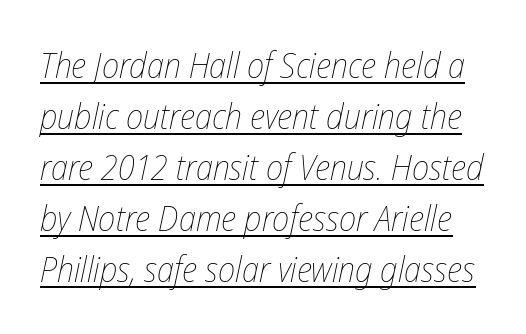
The image shows 35 px thin, condensed type, italic (leaning right); set normal line spacing (1.46x), normal letter spacing, underlined; low stroke contrast and a medium x-height.
